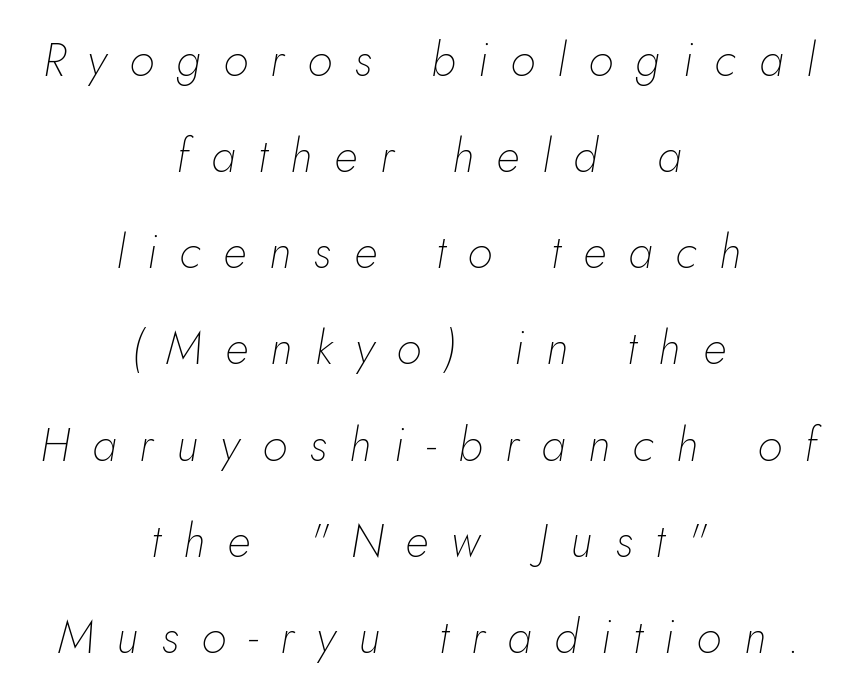
The image shows 46 px thin type, italic (leaning right); set centered, loose line spacing (2.09x), unusually wide letter spacing (+0.49 em), not underlined; low stroke contrast and a small x-height.
